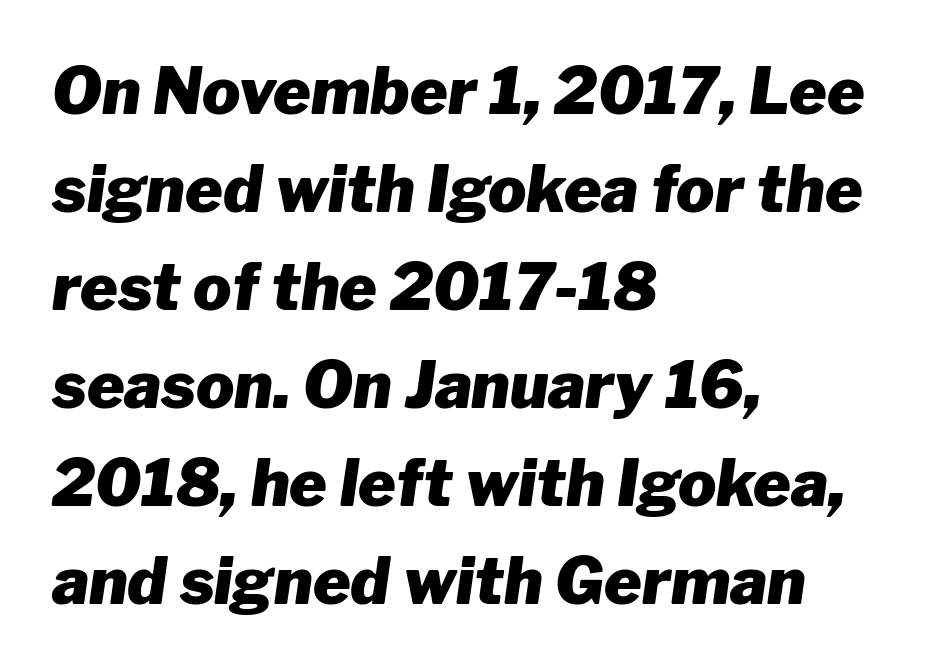
{"italic": "yes", "lean": "right", "slant_degrees": 8, "bold": "yes", "weight": "heavy", "width": "normal", "stroke_contrast": "low", "x_height": "medium", "monospaced": "no", "underline": "no", "align": "left", "line_spacing": "normal", "line_spacing_ratio": 1.53, "letter_spacing": "normal", "letter_spacing_em": 0.0, "glyph_px": 64}
